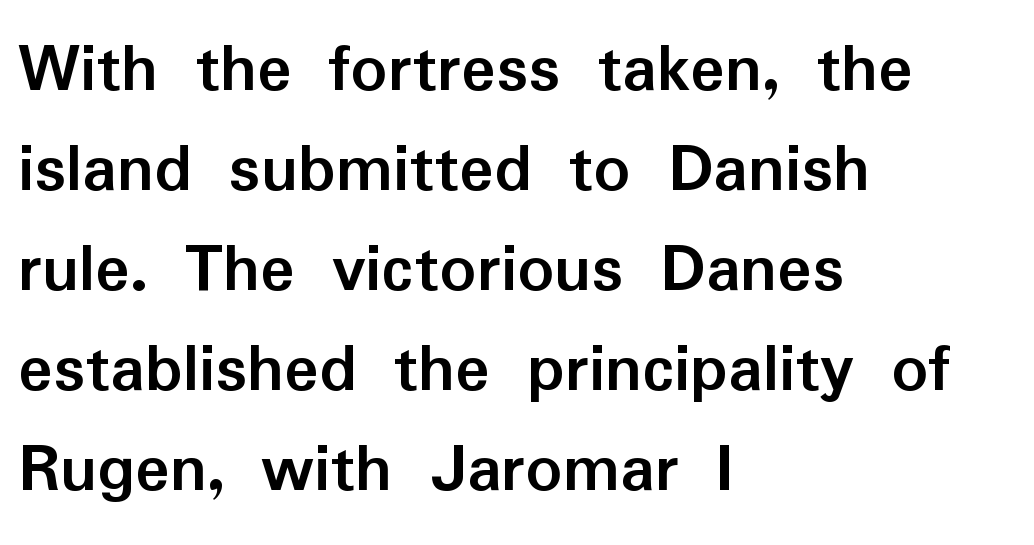
These words are printed bold, with thick strokes throughout. Unlike italic type, these characters show no tilt at all. Here the designer chose a conventional face with non-uniform glyph widths. The type is set solid horizontally, with unmodified tracking. Type without underlining. Caption: multi-line text, flush left, ragged right.
